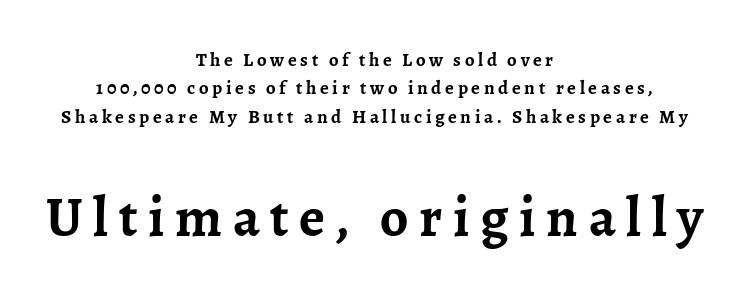
{"serif": "yes", "italic": "no", "bold": "yes", "weight": "semibold", "width": "normal", "stroke_contrast": "low", "x_height": "medium", "monospaced": "no", "underline": "no", "align": "center", "line_spacing": "normal", "line_spacing_ratio": 1.5, "larger_block": "second", "size_ratio": 2.95, "glyph_px": 56}
